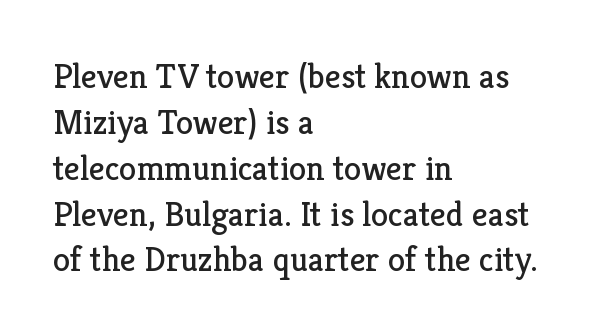
{"serif": "yes", "italic": "no", "bold": "no", "weight": "regular", "width": "normal", "stroke_contrast": "low", "x_height": "medium", "monospaced": "no", "underline": "no", "align": "left", "line_spacing": "normal", "line_spacing_ratio": 1.31, "letter_spacing": "normal", "letter_spacing_em": 0.0, "glyph_px": 35}
